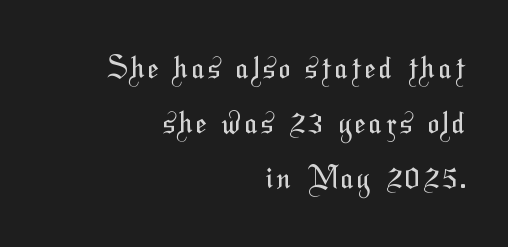
The space directly below the letters is spotless. Proportional: the letters do not fall into vertical columns. Stem width sits at or under what a default text font uses. Letterform terminals end flat and unadorned throughout the passage.
